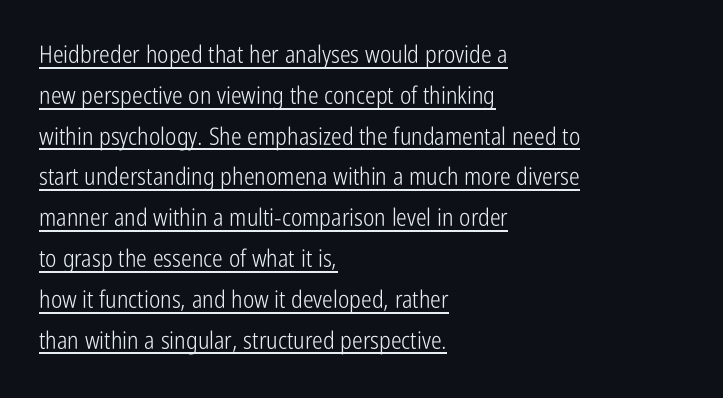
The image shows 24 px text type, upright; set left-aligned, normal line spacing (1.7x), normal letter spacing, underlined.
